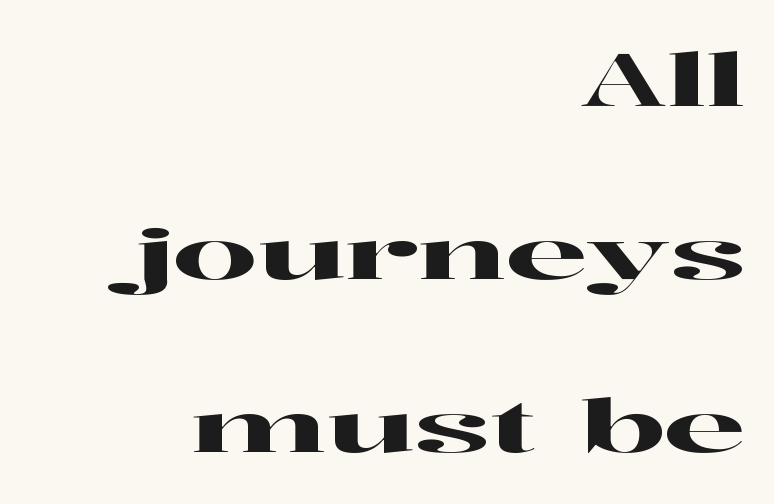
The letters sit at their default tracking, neither squeezed nor spread. This is roman type, the default non-slanted kind. Airy leading. Teacher's note: observe the even right margin — that is flush-right alignment.
